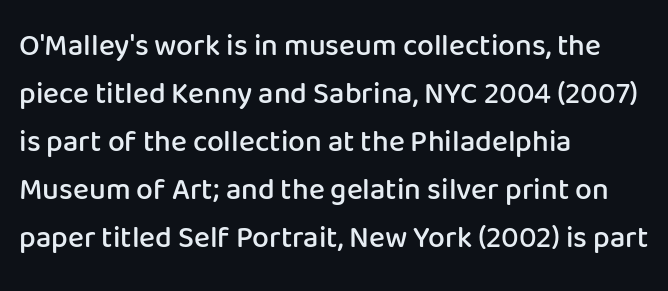
{"serif": "no", "italic": "no", "bold": "semi", "weight": "semibold", "width": "normal", "stroke_contrast": "low", "x_height": "medium", "monospaced": "no", "underline": "no", "align": "left", "line_spacing": "normal", "line_spacing_ratio": 1.6, "letter_spacing": "normal", "letter_spacing_em": 0.0, "glyph_px": 30}
